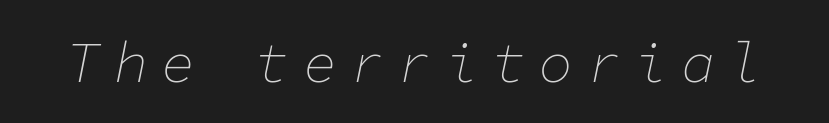
The image shows 57 px thin type, italic (leaning right), monospaced; set unusually wide letter spacing (+0.23 em), not underlined; low stroke contrast and a medium x-height.
